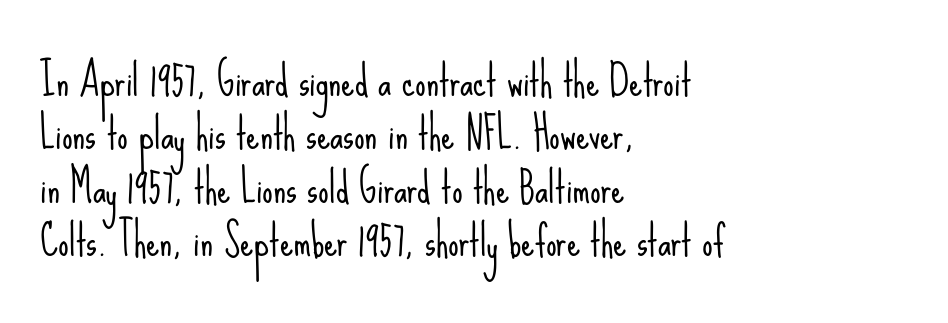
The image shows 42 px light, condensed sans-serif type, upright; set left-aligned, normal line spacing (1.27x), normal letter spacing, not underlined; low stroke contrast and a small x-height.
